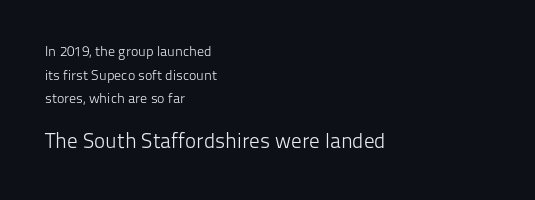
Summary of weight: not heavy and not bold. Letters rest on an invisible, unmarked baseline. Does the copy run flush right? No — it runs flush left. Does the bottom block carry the larger type? Yes, it does. Letter spacing: default.
